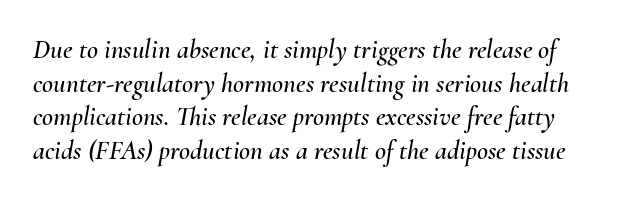
Q: Is the text italic (slanted)? A: Yes, it leans right by about 10 degrees.
Q: Is the text underlined? A: No.
Q: Is the spacing between letters normal or unusually wide? A: Normal.
Q: Is the spacing between lines tight, normal or loose? A: Normal.
